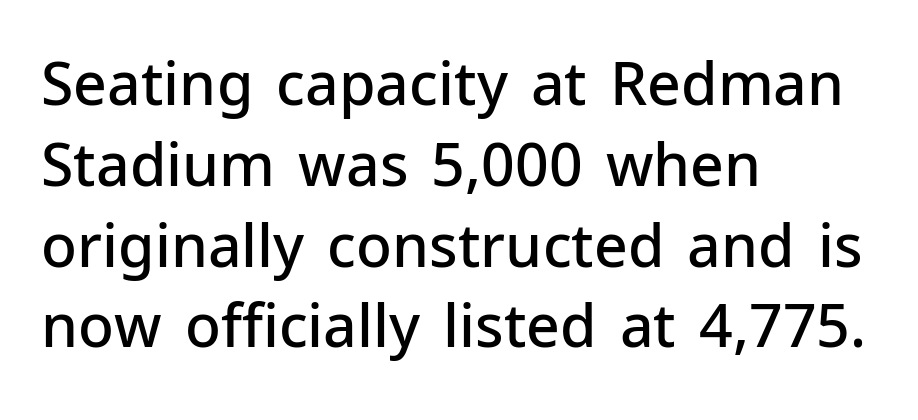
{"serif": "no", "italic": "no", "bold": "semi", "weight": "semibold", "width": "normal", "stroke_contrast": "low", "x_height": "medium", "monospaced": "no", "underline": "no", "align": "left", "line_spacing": "normal", "line_spacing_ratio": 1.37, "letter_spacing": "normal", "letter_spacing_em": 0.0, "glyph_px": 59}
